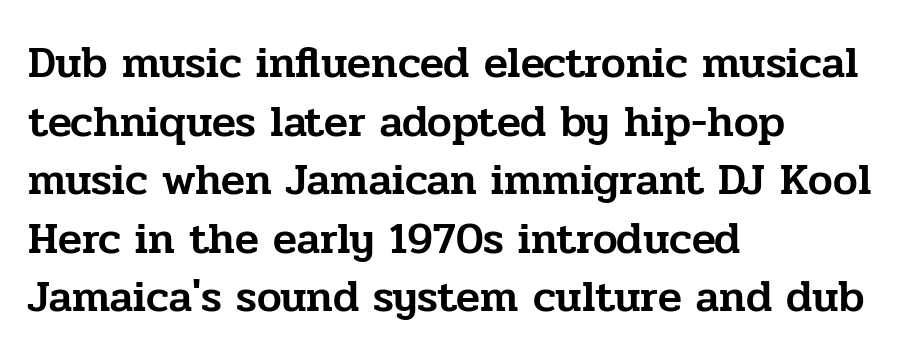
Rendered with straight, roman letterforms. You could call the tracking neutral — neither tight nor loose. Letterform terminals end in serifs throughout the passage. Looks like regular typesetting: each glyph gets only the width it needs. Vertically, the passage feels balanced, rows spaced as you'd expect.
